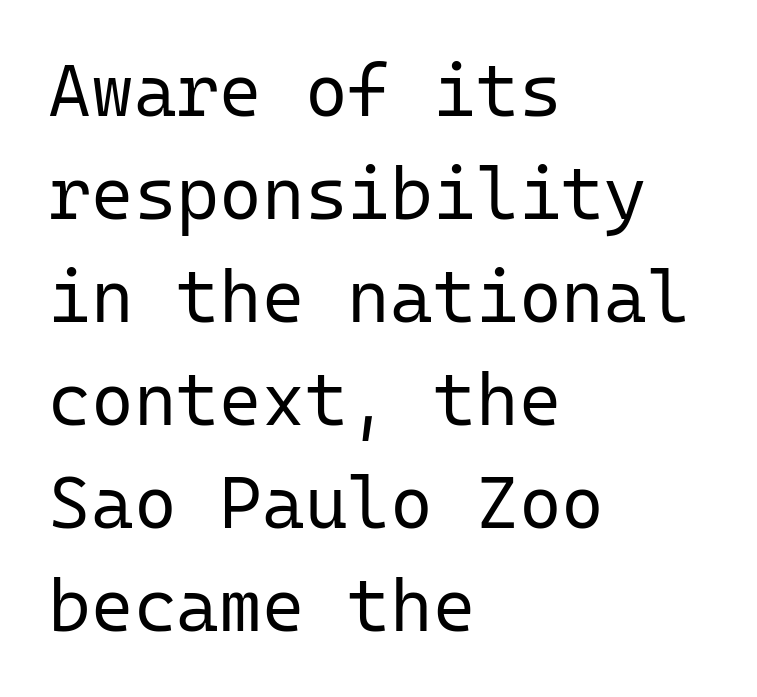
{"serif": "no", "italic": "no", "bold": "no", "weight": "regular", "width": "normal", "stroke_contrast": "low", "x_height": "medium", "monospaced": "yes", "underline": "no", "align": "left", "line_spacing": "normal", "line_spacing_ratio": 1.41, "letter_spacing": "normal", "letter_spacing_em": 0.0, "glyph_px": 73}
